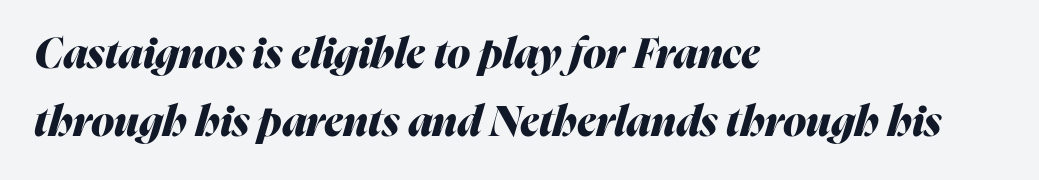
The image shows 42 px heavy type, italic (leaning right); set left-aligned, normal line spacing (1.62x), normal letter spacing, not underlined; medium stroke contrast and a medium x-height.
